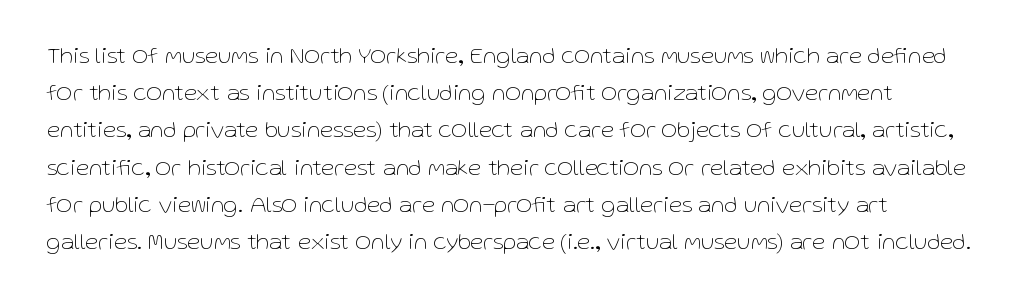
The image shows 24 px text type, upright; set normal line spacing (1.55x), normal letter spacing, not underlined.
